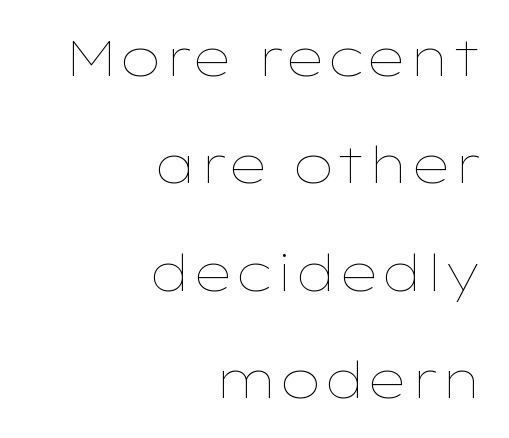
Q: Is the text bold? A: No.
Q: Is the text italic (slanted)? A: No, it is upright.
Q: Is the text underlined? A: No.
Q: How is the paragraph aligned? A: Right-aligned.
Q: Is the spacing between letters normal or unusually wide? A: Normal.
Q: Is the spacing between lines tight, normal or loose? A: Loose.
Q: Width (condensed, normal, or wide)? A: Wide.
Q: Stroke contrast? A: Low.
Q: x-height? A: Medium.
Q: Monospaced? A: No.
